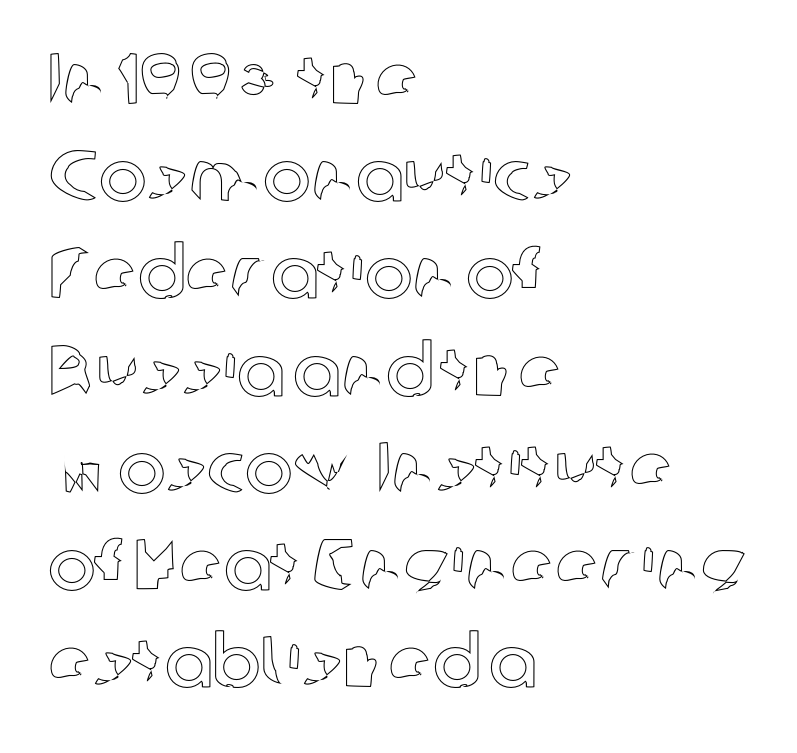
{"italic": "no", "width": "normal", "x_height": "medium", "monospaced": "no", "underline": "no", "align": "left", "line_spacing": "normal", "line_spacing_ratio": 1.35, "letter_spacing": "normal", "letter_spacing_em": 0.0, "glyph_px": 72}
